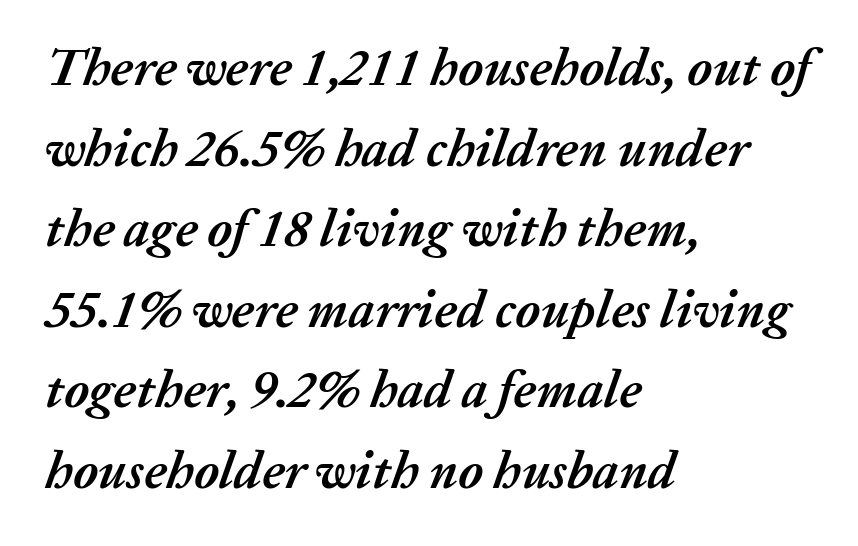
The image shows 52 px semibold type, italic (leaning right); set left-aligned, normal line spacing (1.55x), normal letter spacing, not underlined; medium stroke contrast and a medium x-height.
